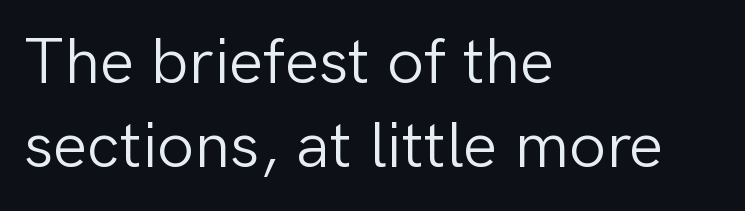
{"serif": "no", "italic": "no", "bold": "no", "weight": "light", "width": "normal", "stroke_contrast": "low", "x_height": "medium", "monospaced": "no", "underline": "no", "align": "left", "line_spacing": "normal", "line_spacing_ratio": 1.29, "letter_spacing": "normal", "letter_spacing_em": 0.0, "glyph_px": 65}
